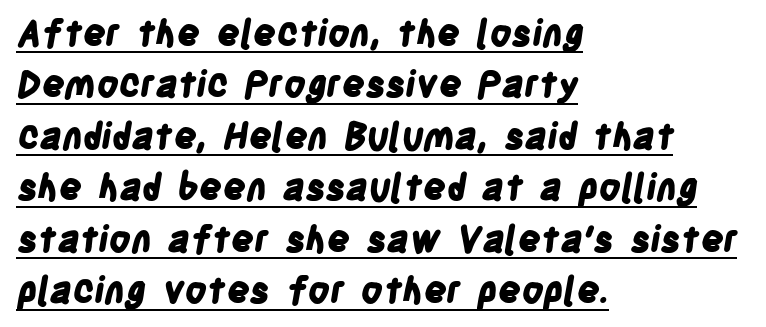
The image shows 36 px bold, condensed sans-serif type; set left-aligned, normal line spacing (1.43x), normal letter spacing, underlined; low stroke contrast and a large x-height.
